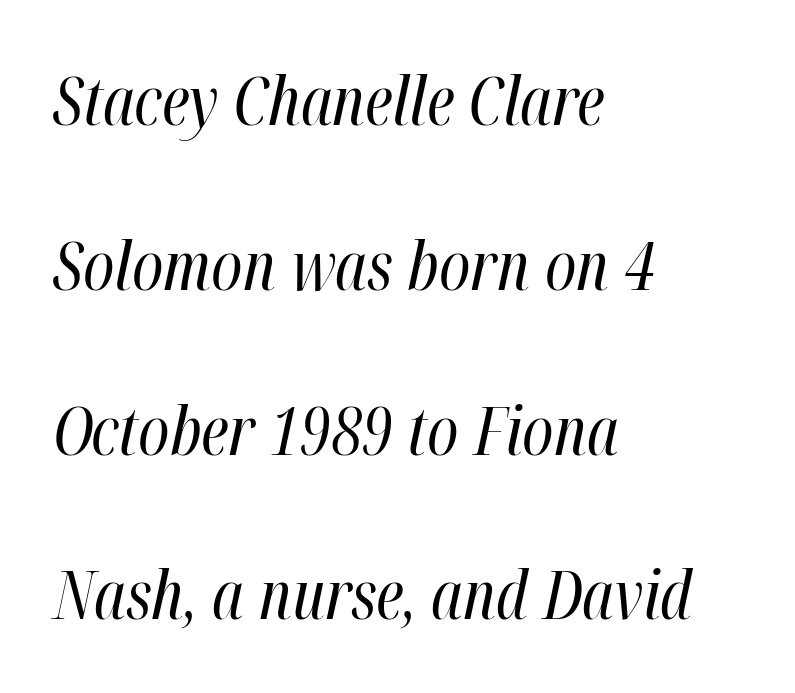
No letter is thick-stroked: the sample isn't bold. Each new line begins a long way beneath the previous one. Think of a printed novel: that variable character pitch is what you see here. Words appear dense and cohesive because spacing is normal. The area under the type is left untouched.
